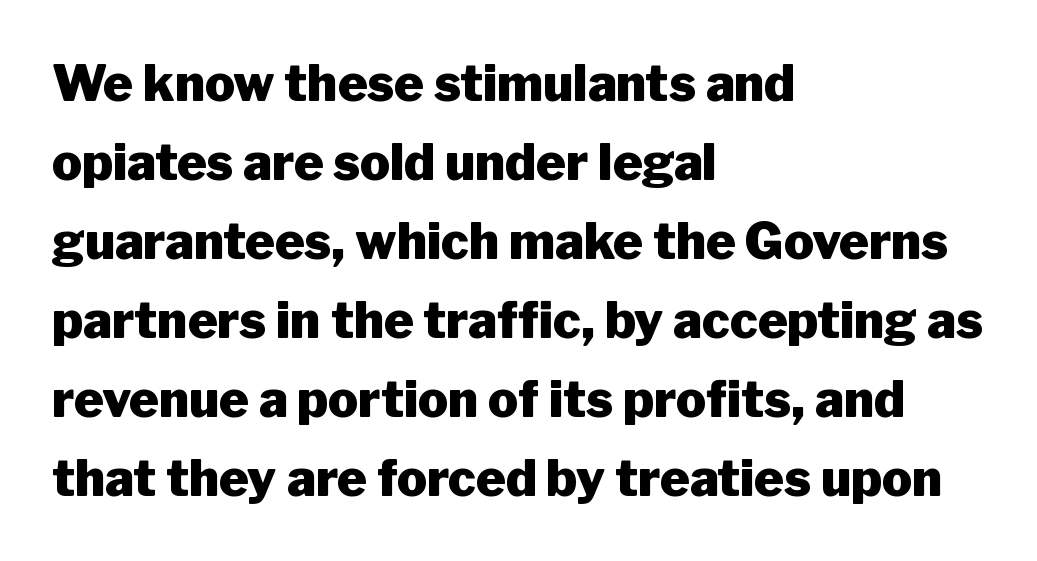
The image shows 50 px heavy sans-serif type, upright; set left-aligned, normal line spacing (1.58x), normal letter spacing, not underlined; low stroke contrast and a medium x-height.
